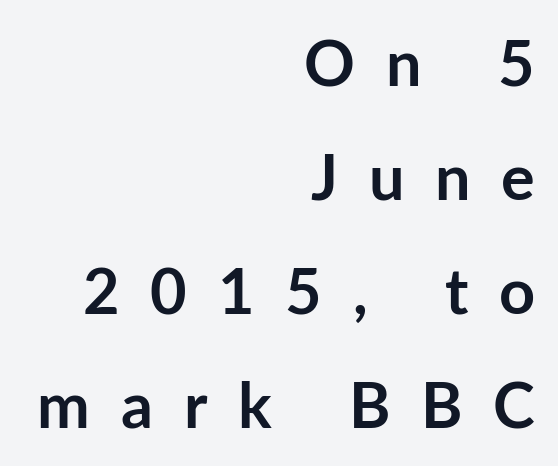
Loose tracking; the words dissolve into strings of separated letters. The passage shown is not underscored anywhere. This is sans-serif lettering, the kind often seen on screens and signage. Does the lettering tilt? It doesn't — this is upright. The compositor pushed each line to the right boundary. Think of a printed novel: that variable character pitch is what you see here.
